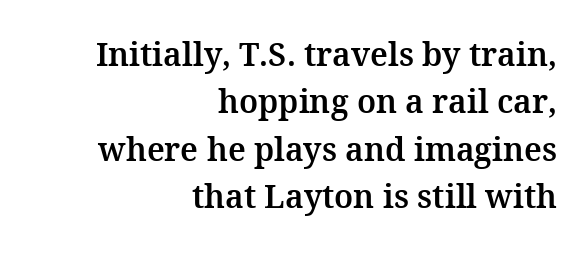
The image shows 32 px serif type, upright; set right-aligned, normal line spacing (1.48x), normal letter spacing, not underlined; medium stroke contrast and a medium x-height.
